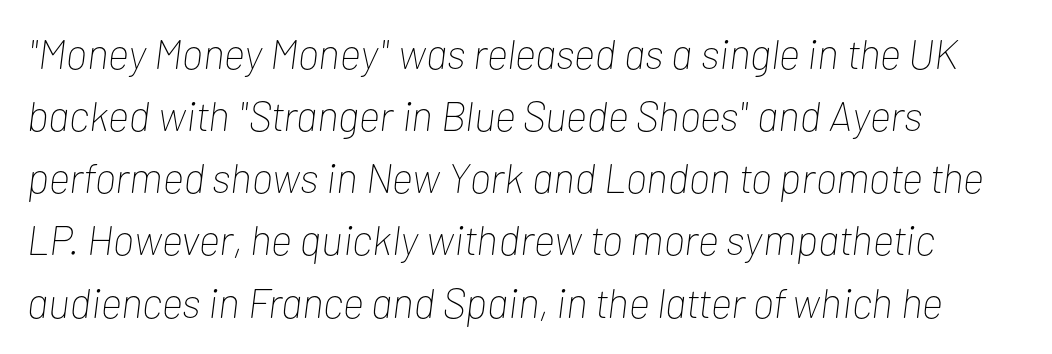
{"italic": "yes", "lean": "right", "slant_degrees": 7, "bold": "no", "weight": "thin", "width": "condensed", "stroke_contrast": "low", "x_height": "medium", "monospaced": "no", "underline": "no", "align": "left", "line_spacing": "normal", "line_spacing_ratio": 1.48, "letter_spacing": "normal", "letter_spacing_em": 0.0, "glyph_px": 42}
